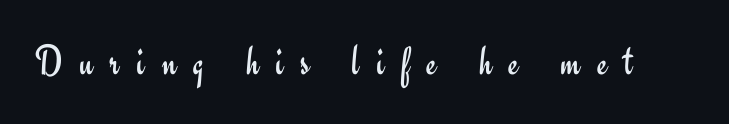
The image shows 43 px regular-weight sans-serif type; set unusually wide letter spacing (+0.4 em), not underlined; low stroke contrast and a small x-height.
